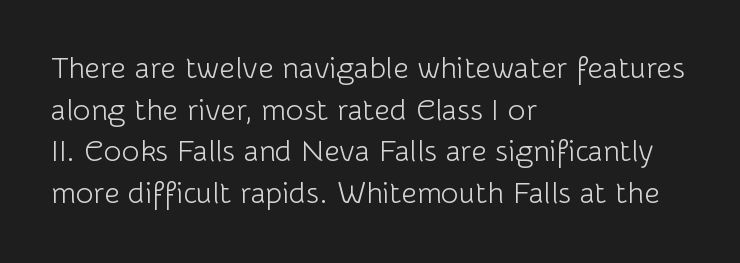
Any mark beneath the type? The region is blank. Characters remain perfectly vertical along every line. These lines are set flush left with a ragged right edge. Each letter keeps its own natural width here, so spacing adapts to shape. To sum up the face: it is a sans, with no serifs. A light-to-regular cut is what we see here.
